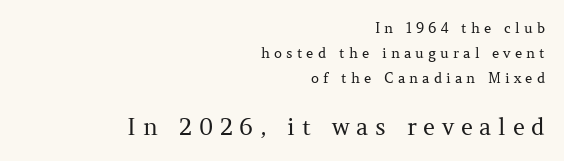
{"italic": "no", "bold": "no", "underline": "no", "align": "right", "line_spacing_ratio": 1.79, "letter_spacing": "wide", "letter_spacing_em": 0.29, "larger_block": "second", "size_ratio": 1.64, "glyph_px": 23}
